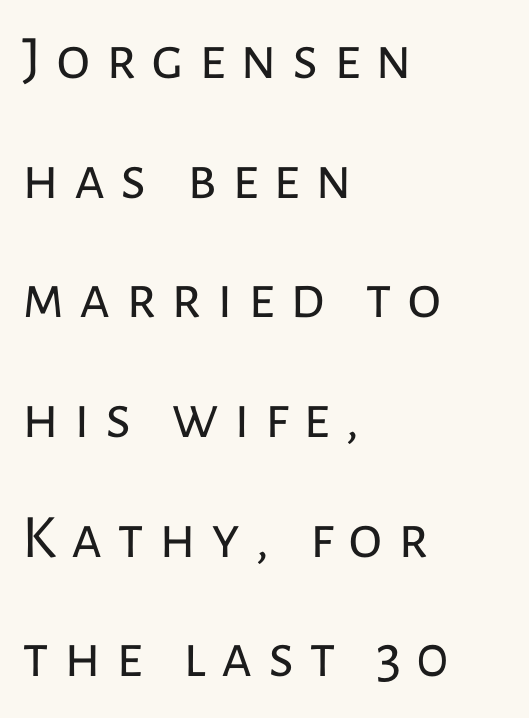
Q: Is the text bold? A: No.
Q: Is the text italic (slanted)? A: No, it is upright.
Q: Is the typeface a serif or a sans-serif typeface? A: Sans-serif.
Q: Is the text underlined? A: No.
Q: How is the paragraph aligned? A: Left-aligned.
Q: Is the spacing between letters normal or unusually wide? A: Unusually wide.
Q: Is the spacing between lines tight, normal or loose? A: Loose.
Q: Width (condensed, normal, or wide)? A: Normal.
Q: Stroke contrast? A: Low.
Q: x-height? A: Medium.
Q: Monospaced? A: No.
